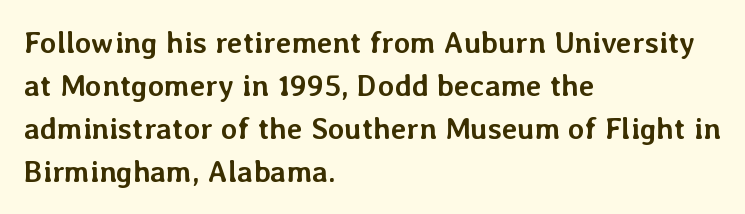
The image shows 30 px semibold type, upright; set left-aligned, normal line spacing (1.43x), normal letter spacing, not underlined; low stroke contrast and a medium x-height.
